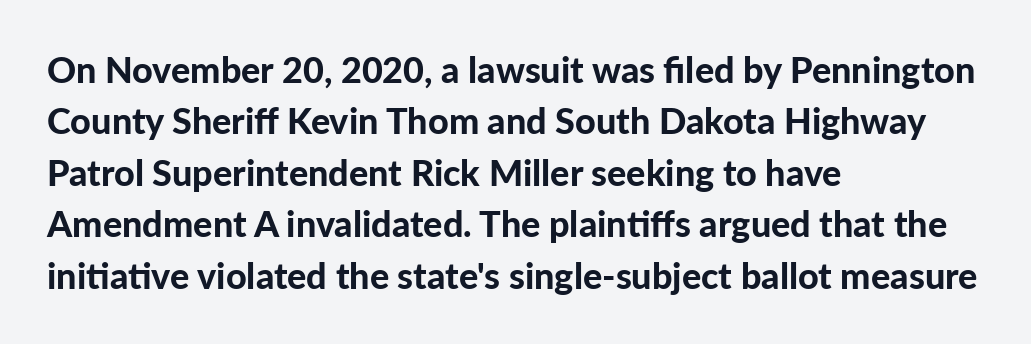
Q: Is the text bold? A: Yes.
Q: Is the text italic (slanted)? A: No, it is upright.
Q: Is the typeface a serif or a sans-serif typeface? A: Sans-serif.
Q: Is the text underlined? A: No.
Q: How is the paragraph aligned? A: Left-aligned.
Q: Is the spacing between letters normal or unusually wide? A: Normal.
Q: Is the spacing between lines tight, normal or loose? A: Normal.
Q: Width (condensed, normal, or wide)? A: Normal.
Q: Stroke contrast? A: Low.
Q: x-height? A: Medium.
Q: Monospaced? A: No.
